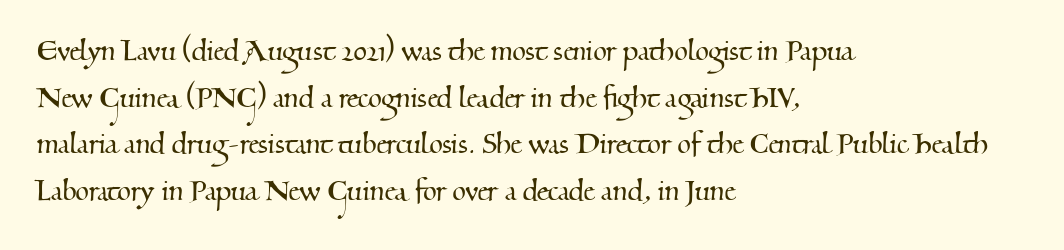
Is this a sans? No — the strokes have serifs. This rendering leaves character spacing at its baseline value. The letters advance in unequal steps, a hallmark of proportional type. Is there much room between lines? A standard amount, neither cramped nor airy. Reading down the block, your eye returns to a fixed left position each line.
